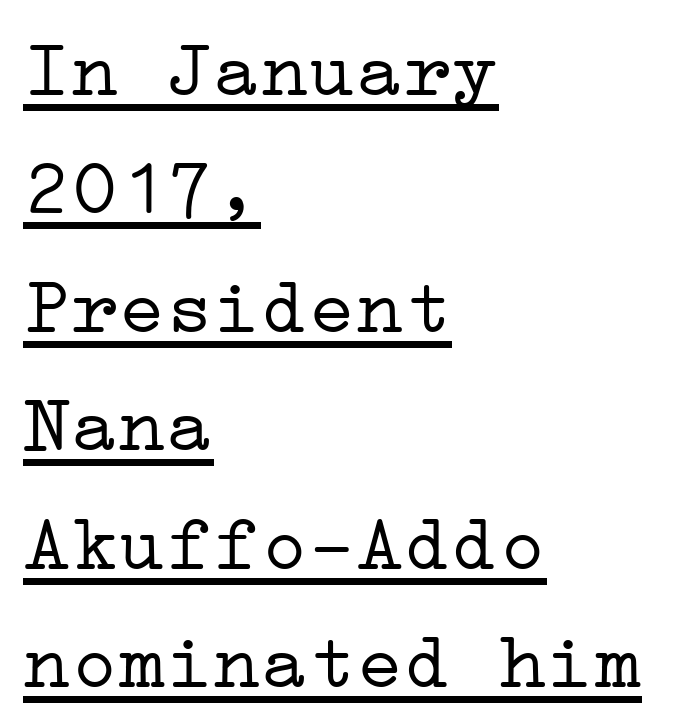
The image shows 79 px light, wide serif type, upright; set left-aligned, normal line spacing (1.5x), normal letter spacing, underlined; low stroke contrast and a medium x-height.
